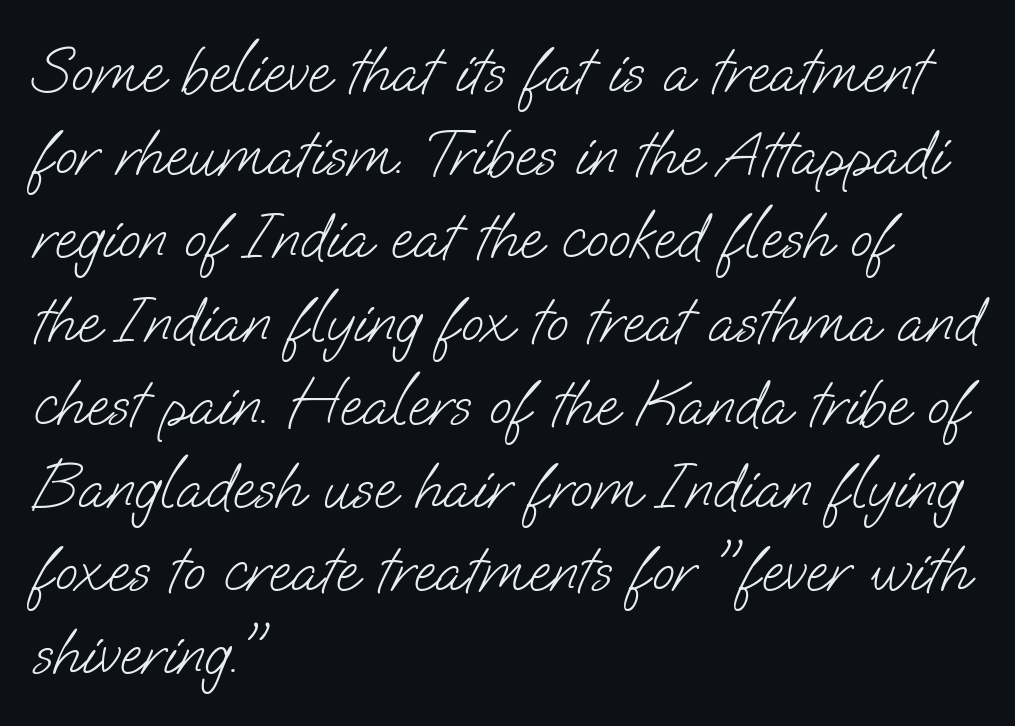
The image shows 65 px light sans-serif type; set left-aligned, normal line spacing (1.28x), normal letter spacing, not underlined; low stroke contrast and a small x-height.
